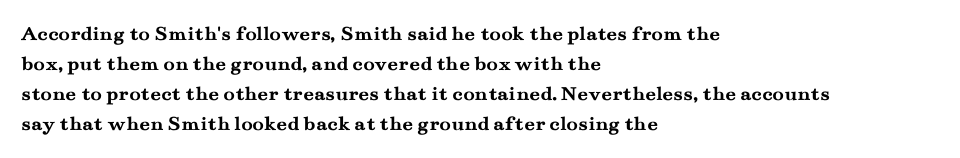
The font's upright variant was chosen for this text. These lines keep a tight, regular rhythm from letter to letter. Notice how thick the strokes are: this is what a full bold looks like. These lines sit exactly where default settings would place them.
